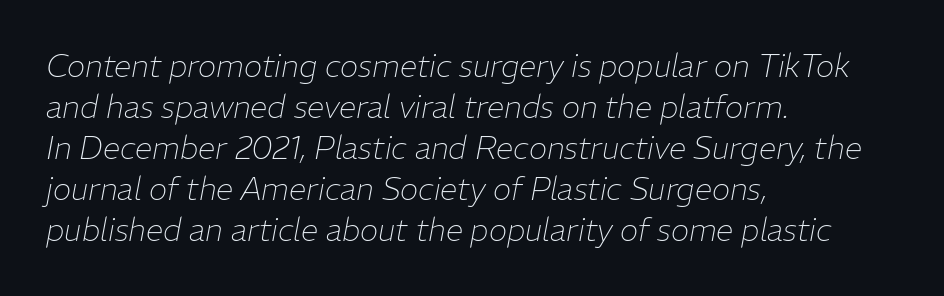
Notice how the stems are inclined rather than vertical — that's the hallmark of italics. This sample has the flowing, uneven cadence of proportional lettering. Is there much room between lines? A standard amount, neither cramped nor airy. Stroke thickness stays within the range of a standard reading face or lighter.
